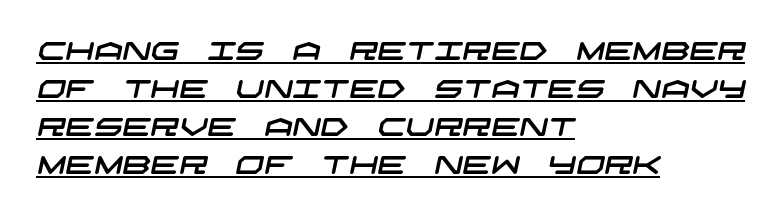
Q: Is the text underlined? A: Yes.
Q: How is the paragraph aligned? A: Left-aligned.
Q: Is the spacing between letters normal or unusually wide? A: Normal.
Q: Is the spacing between lines tight, normal or loose? A: Normal.
